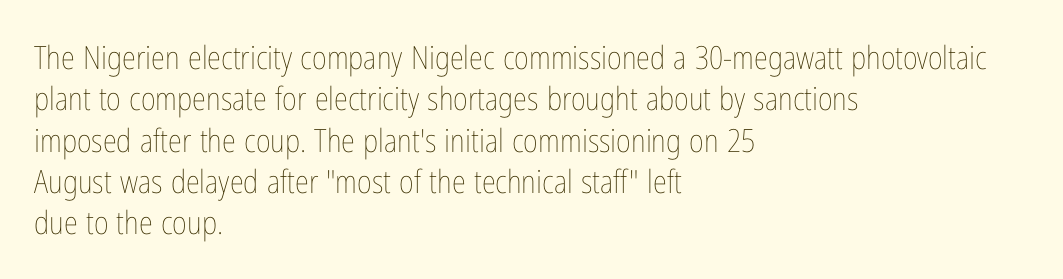
The image shows 32 px thin, condensed type, upright; set left-aligned, normal line spacing (1.29x), normal letter spacing, not underlined; low stroke contrast and a medium x-height.
